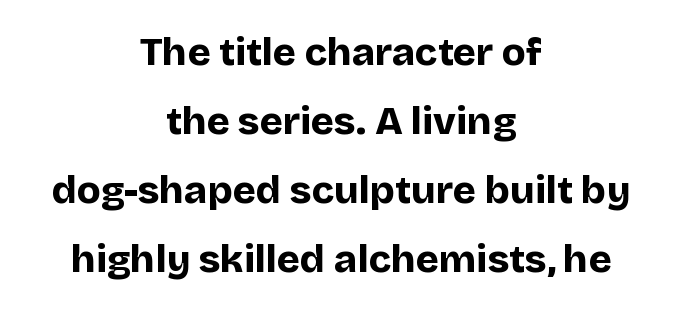
Q: Is the text bold? A: Yes.
Q: Is the text italic (slanted)? A: No, it is upright.
Q: Is the typeface a serif or a sans-serif typeface? A: Sans-serif.
Q: Is the text underlined? A: No.
Q: How is the paragraph aligned? A: Centered.
Q: Is the spacing between letters normal or unusually wide? A: Normal.
Q: Width (condensed, normal, or wide)? A: Normal.
Q: Stroke contrast? A: Low.
Q: x-height? A: Large.
Q: Monospaced? A: No.
